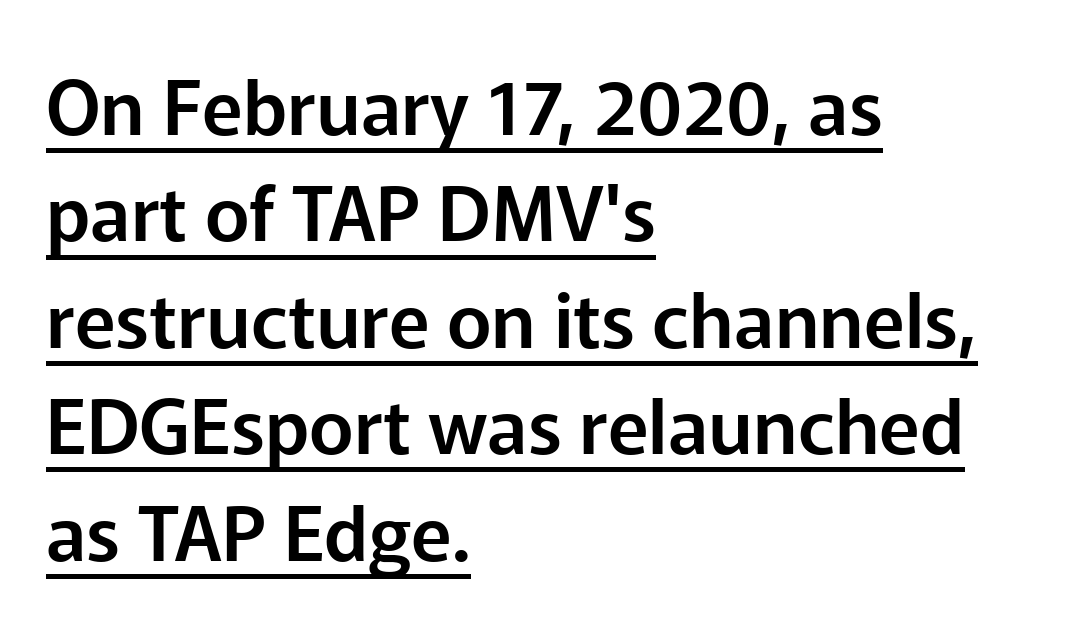
{"serif": "no", "italic": "no", "width": "normal", "stroke_contrast": "low", "x_height": "medium", "monospaced": "no", "underline": "yes", "align": "left", "line_spacing": "normal", "line_spacing_ratio": 1.4, "letter_spacing": "normal", "letter_spacing_em": 0.0, "glyph_px": 76}
